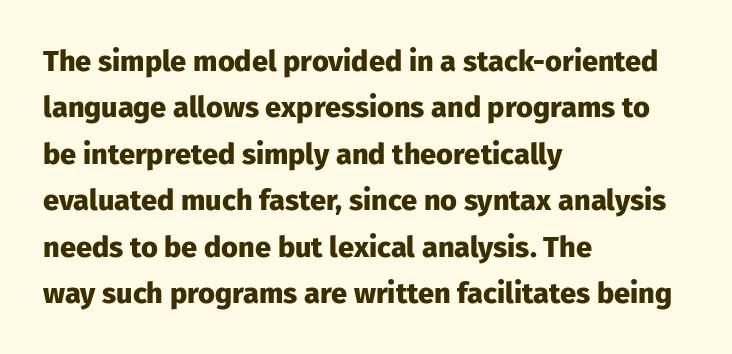
Q: Is the text bold? A: Yes.
Q: Is the text italic (slanted)? A: No, it is upright.
Q: Is the typeface a serif or a sans-serif typeface? A: Sans-serif.
Q: Is the text underlined? A: No.
Q: How is the paragraph aligned? A: Left-aligned.
Q: Is the spacing between letters normal or unusually wide? A: Normal.
Q: Is the spacing between lines tight, normal or loose? A: Normal.
Q: Width (condensed, normal, or wide)? A: Normal.
Q: Stroke contrast? A: Low.
Q: x-height? A: Medium.
Q: Monospaced? A: No.
